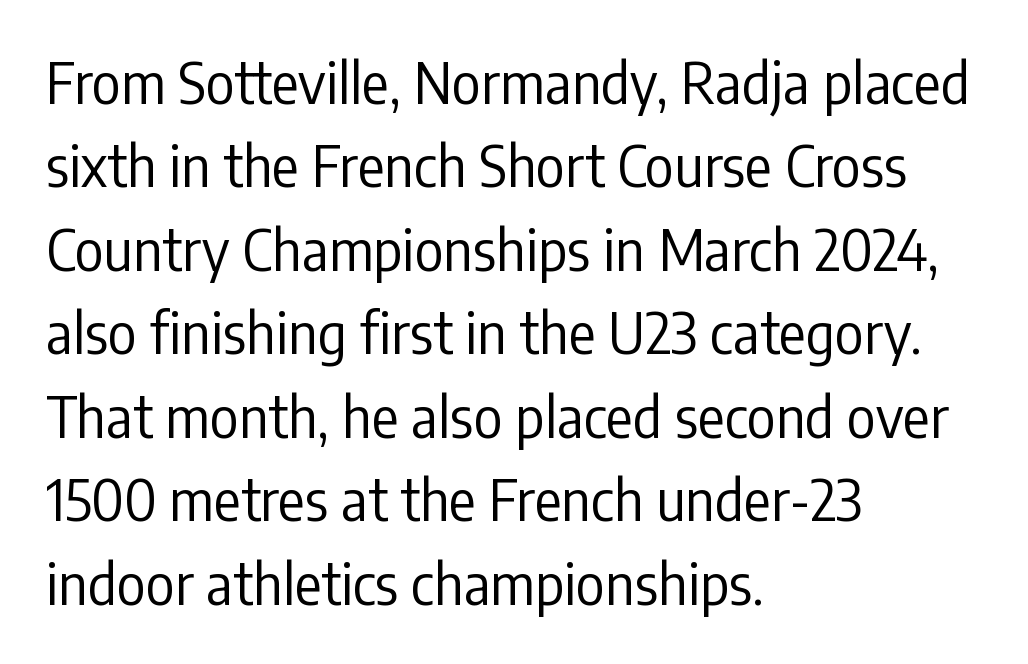
The image shows 56 px regular-weight, condensed sans-serif type, upright; set left-aligned, normal line spacing (1.49x), normal letter spacing, not underlined; low stroke contrast and a medium x-height.
